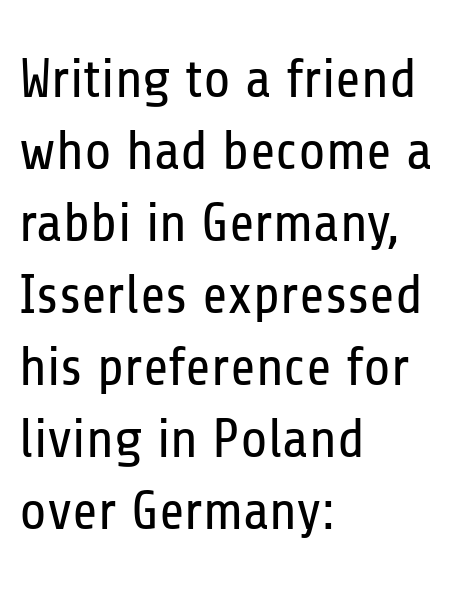
{"serif": "no", "italic": "no", "bold": "no", "weight": "regular", "width": "condensed", "stroke_contrast": "low", "x_height": "medium", "monospaced": "no", "underline": "no", "align": "left", "line_spacing": "normal", "line_spacing_ratio": 1.31, "letter_spacing": "normal", "letter_spacing_em": 0.0, "glyph_px": 55}
